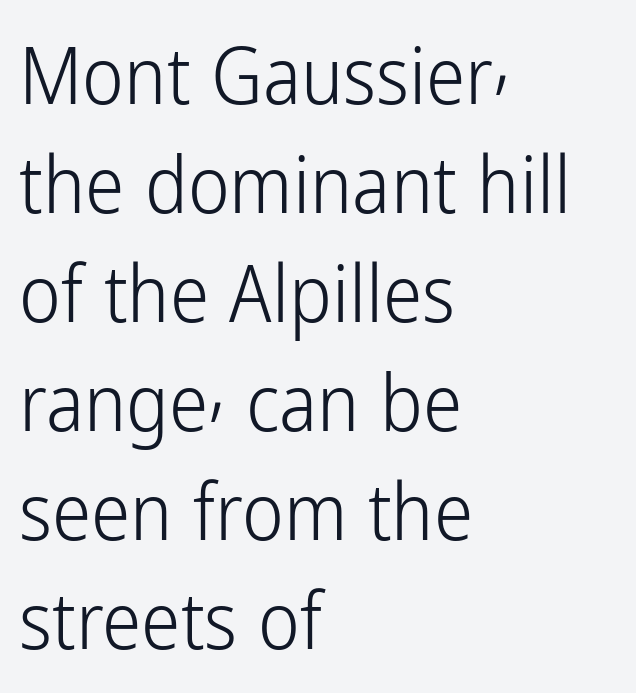
Q: Is the text bold? A: No.
Q: Is the text italic (slanted)? A: No, it is upright.
Q: Is the typeface a serif or a sans-serif typeface? A: Sans-serif.
Q: Is the text underlined? A: No.
Q: How is the paragraph aligned? A: Left-aligned.
Q: Is the spacing between letters normal or unusually wide? A: Normal.
Q: Is the spacing between lines tight, normal or loose? A: Normal.
Q: Width (condensed, normal, or wide)? A: Condensed.
Q: Stroke contrast? A: Low.
Q: x-height? A: Medium.
Q: Monospaced? A: No.
